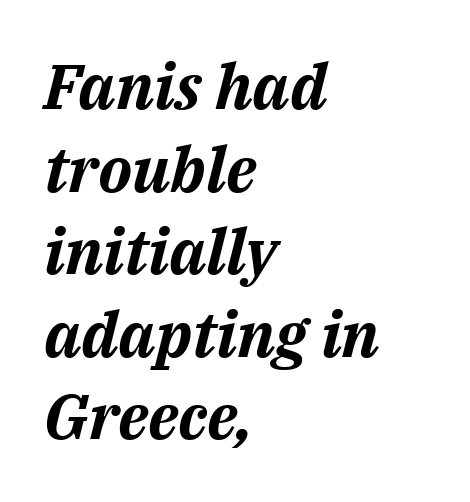
Underline: absent. Note the varied advance widths — an 'i' is clearly narrower than an 'm'. Does the weight exceed regular? Yes, all the way to bold. The block of text has a typical density, with ordinary space between rows. You can tell it's italic because the verticals aren't actually vertical.
